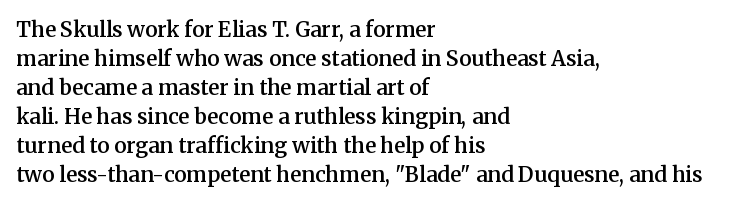
Q: Is the text bold? A: Semi-bold.
Q: Is the text italic (slanted)? A: No, it is upright.
Q: Is the text underlined? A: No.
Q: How is the paragraph aligned? A: Left-aligned.
Q: Is the spacing between letters normal or unusually wide? A: Normal.
Q: Is the spacing between lines tight, normal or loose? A: Normal.
